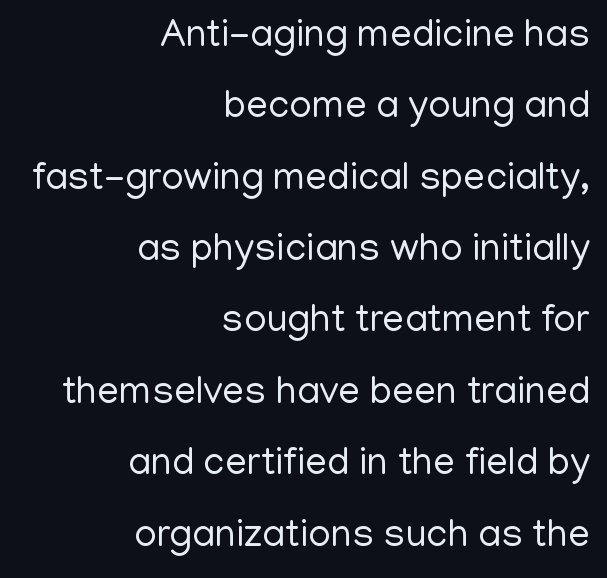
This sample uses a sans-serif face. Is this a fixed-width face? No — the glyphs have proportional, varying widths. Words appear dense and cohesive because spacing is normal. Lines of text with bare space underneath. The letters look calm and open, with moderate or lighter stems. This is roman type, the default non-slanted kind.
